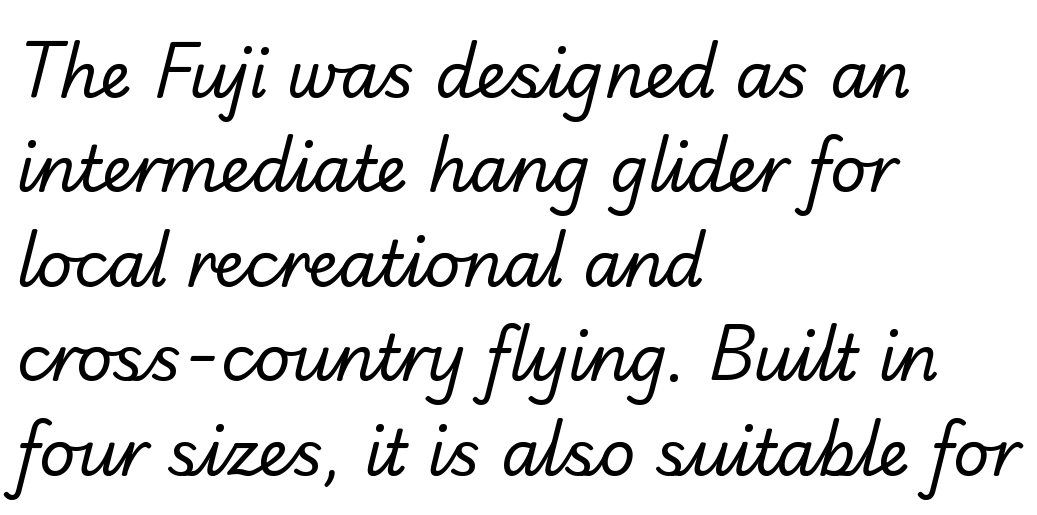
{"serif": "no", "bold": "no", "weight": "regular", "width": "normal", "stroke_contrast": "low", "x_height": "small", "monospaced": "no", "underline": "no", "align": "left", "line_spacing": "normal", "line_spacing_ratio": 1.5, "letter_spacing": "normal", "letter_spacing_em": 0.0, "glyph_px": 63}
